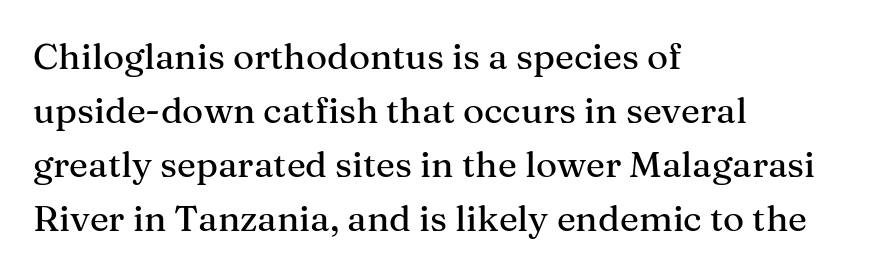
Each row of text sits above clean, open space. Do the characters align in a grid? No, the font is proportional. If you drew a ruler down the left edge, every line would touch it. Upright lettering throughout. The rendering shows small feet on the letterforms — a serif design.
